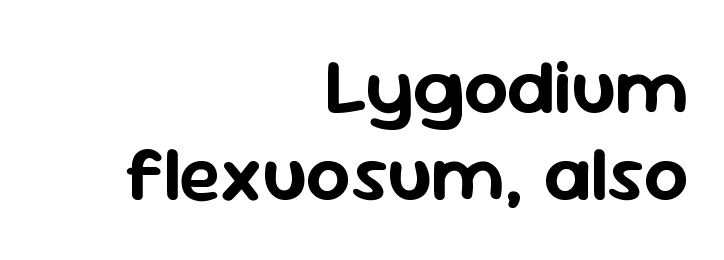
{"serif": "no", "italic": "no", "width": "normal", "stroke_contrast": "low", "x_height": "medium", "monospaced": "no", "underline": "no", "align": "right", "line_spacing": "tight", "line_spacing_ratio": 1.12, "letter_spacing": "normal", "letter_spacing_em": 0.0, "glyph_px": 78}
